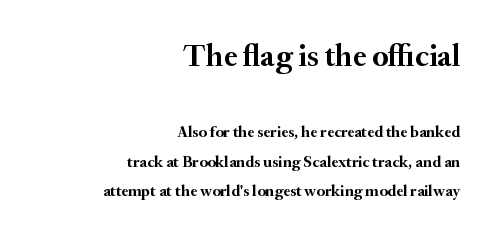
{"serif": "yes", "italic": "no", "bold": "yes", "weight": "semibold", "width": "normal", "stroke_contrast": "medium", "x_height": "small", "monospaced": "no", "underline": "no", "align": "right", "line_spacing_ratio": 1.85, "letter_spacing": "normal", "letter_spacing_em": 0.0, "larger_block": "first", "size_ratio": 1.94, "glyph_px": 31}
